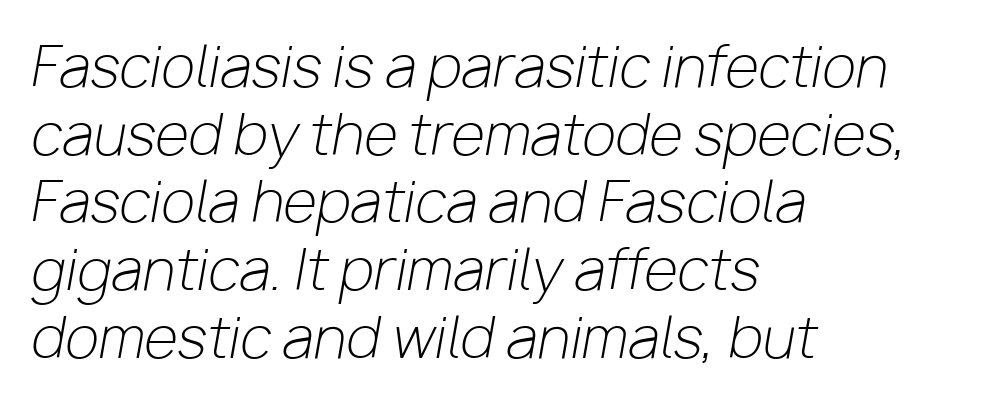
The image shows 55 px light type, italic (leaning right); set left-aligned, line spacing 1.23x, normal letter spacing, not underlined; low stroke contrast and a medium x-height.
